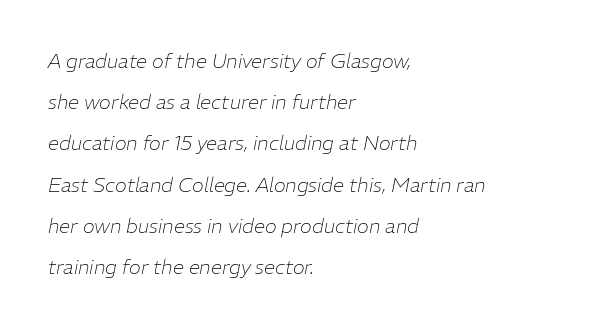
The image shows 20 px text type, italic (leaning right); set left-aligned, loose line spacing (2.06x), normal letter spacing, not underlined.
